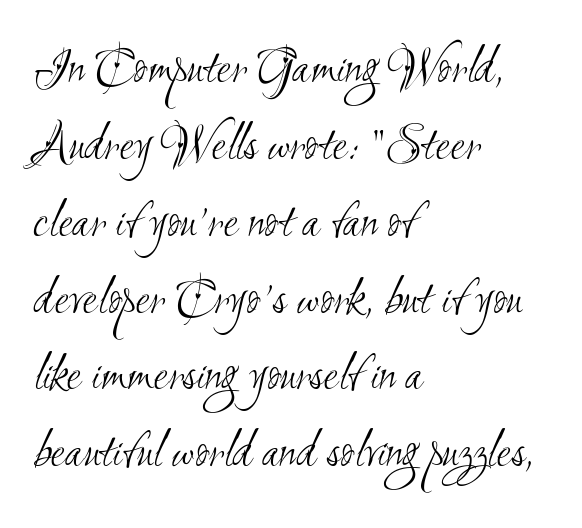
{"serif": "no", "bold": "no", "weight": "light", "width": "condensed", "stroke_contrast": "medium", "x_height": "small", "monospaced": "no", "underline": "no", "align": "left", "line_spacing": "normal", "line_spacing_ratio": 1.45, "letter_spacing": "normal", "letter_spacing_em": 0.0, "glyph_px": 53}
